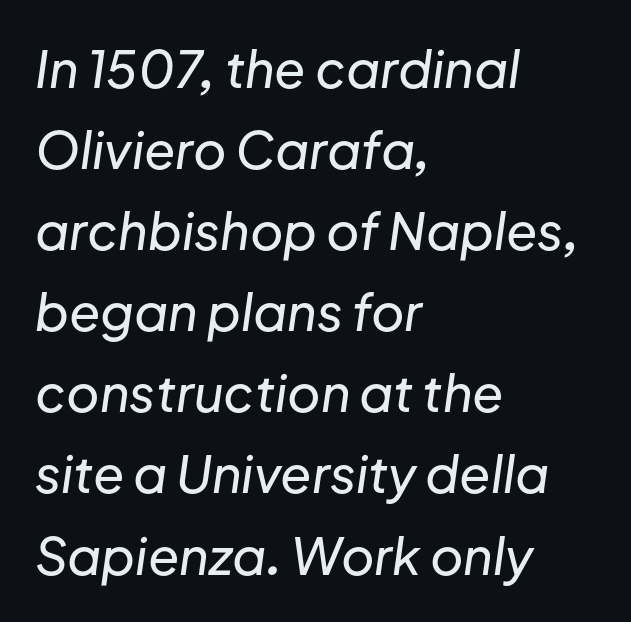
Is this a fixed-width face? No — the glyphs have proportional, varying widths. Line beginnings align vertically; line endings do not. A typesetter would mark this as italic. Nobody drew a line under any word here.
